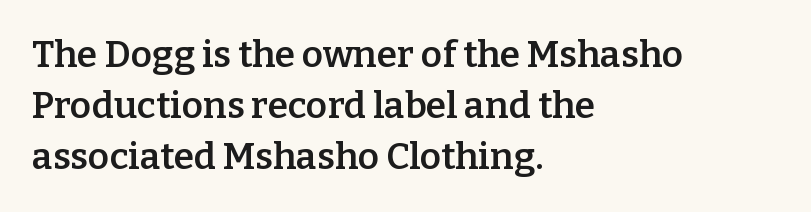
Q: Is the text bold? A: Semi-bold.
Q: Is the text italic (slanted)? A: No, it is upright.
Q: Is the typeface a serif or a sans-serif typeface? A: Serif.
Q: Is the text underlined? A: No.
Q: How is the paragraph aligned? A: Left-aligned.
Q: Is the spacing between letters normal or unusually wide? A: Normal.
Q: Is the spacing between lines tight, normal or loose? A: Normal.
Q: Width (condensed, normal, or wide)? A: Normal.
Q: Stroke contrast? A: Low.
Q: x-height? A: Medium.
Q: Monospaced? A: No.
